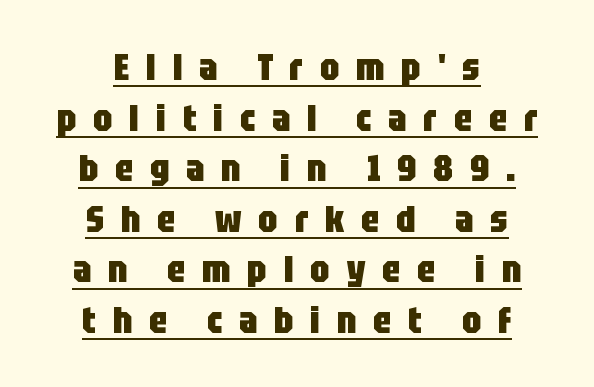
{"serif": "no", "italic": "no", "bold": "yes", "weight": "heavy", "width": "condensed", "stroke_contrast": "low", "x_height": "large", "monospaced": "no", "underline": "yes", "align": "center", "line_spacing": "normal", "line_spacing_ratio": 1.33, "letter_spacing": "wide", "letter_spacing_em": 0.44, "glyph_px": 38}
